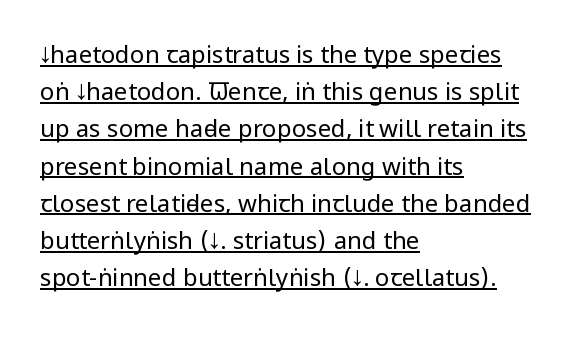
This is not heavy type; no bold has been used. How are the letters spaced? Ordinarily, with no added tracking. When letters stand straight like this, we call the style roman or upright. The lines are quadded left.
